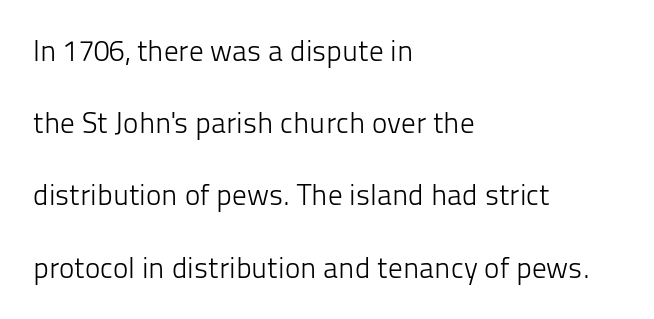
{"serif": "no", "italic": "no", "bold": "no", "weight": "light", "width": "normal", "stroke_contrast": "low", "x_height": "medium", "monospaced": "no", "underline": "no", "align": "left", "line_spacing": "loose", "line_spacing_ratio": 2.49, "letter_spacing": "normal", "letter_spacing_em": 0.0, "glyph_px": 29}
